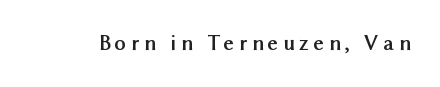
Q: Is the text bold? A: Yes.
Q: Is the text italic (slanted)? A: No, it is upright.
Q: Is the text underlined? A: No.
Q: Is the spacing between letters normal or unusually wide? A: Unusually wide.
